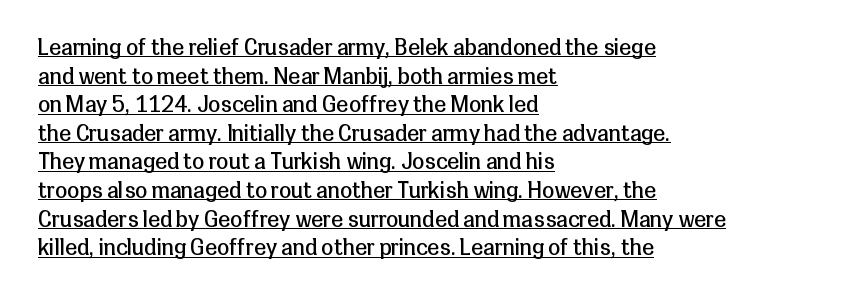
Q: Is the text bold? A: No.
Q: Is the text italic (slanted)? A: No, it is upright.
Q: Is the text underlined? A: Yes.
Q: How is the paragraph aligned? A: Left-aligned.
Q: Is the spacing between letters normal or unusually wide? A: Normal.
Q: Is the spacing between lines tight, normal or loose? A: Normal.
